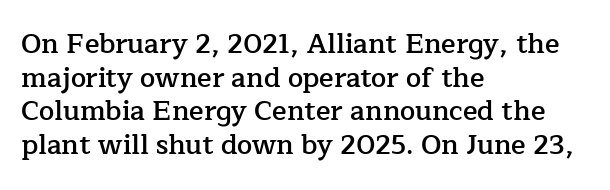
{"italic": "no", "bold": "semi", "underline": "no", "align": "left", "line_spacing": "normal", "line_spacing_ratio": 1.25, "letter_spacing": "normal", "letter_spacing_em": 0.0, "glyph_px": 27}
